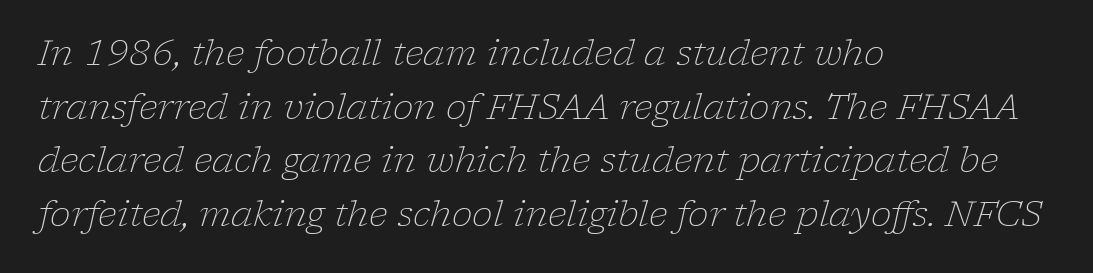
Q: Is the text bold? A: No.
Q: Is the text italic (slanted)? A: Yes, it leans right by about 17 degrees.
Q: Is the typeface a serif or a sans-serif typeface? A: Serif.
Q: Is the text underlined? A: No.
Q: How is the paragraph aligned? A: Left-aligned.
Q: Is the spacing between letters normal or unusually wide? A: Normal.
Q: Is the spacing between lines tight, normal or loose? A: Normal.
Q: Width (condensed, normal, or wide)? A: Normal.
Q: Stroke contrast? A: Low.
Q: x-height? A: Medium.
Q: Monospaced? A: No.
